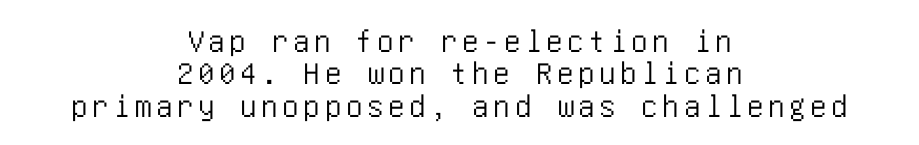
Horizontal alignment here is central, giving a formal, balanced look. Type style note: lacks serifs. Each new line begins almost immediately beneath the previous one. You can tell it's not italic because the verticals are truly vertical. The zone under the glyphs is completely vacant.
